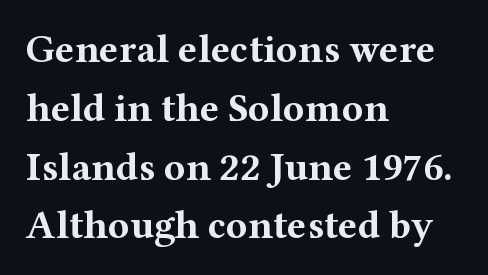
Q: Is the text bold? A: Yes.
Q: Is the text italic (slanted)? A: No, it is upright.
Q: Is the typeface a serif or a sans-serif typeface? A: Serif.
Q: Is the text underlined? A: No.
Q: How is the paragraph aligned? A: Left-aligned.
Q: Is the spacing between letters normal or unusually wide? A: Normal.
Q: Is the spacing between lines tight, normal or loose? A: Normal.
Q: Width (condensed, normal, or wide)? A: Wide.
Q: Stroke contrast? A: Medium.
Q: x-height? A: Medium.
Q: Monospaced? A: No.
